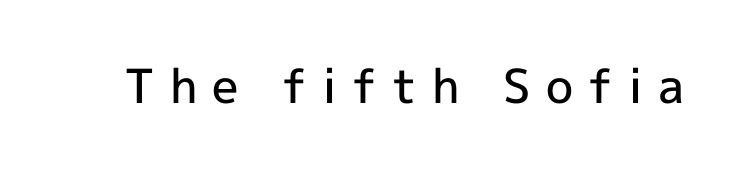
{"serif": "no", "italic": "no", "bold": "semi", "weight": "semibold", "width": "normal", "x_height": "medium", "monospaced": "no", "underline": "no", "letter_spacing": "wide", "letter_spacing_em": 0.32, "glyph_px": 47}
